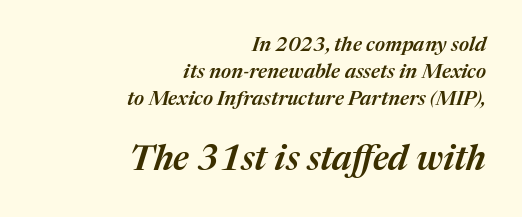
Q: Is the text bold? A: Semi-bold.
Q: Is the text italic (slanted)? A: Yes, it leans right by about 17 degrees.
Q: Is the text underlined? A: No.
Q: How is the paragraph aligned? A: Right-aligned.
Q: Is the spacing between letters normal or unusually wide? A: Normal.
Q: Is the spacing between lines tight, normal or loose? A: Normal.
Q: Which block of text is set in a larger size, the first (top) or the second (bottom)? A: The second (bottom) one.
Q: Width (condensed, normal, or wide)? A: Normal.
Q: Stroke contrast? A: Medium.
Q: x-height? A: Medium.
Q: Monospaced? A: No.
